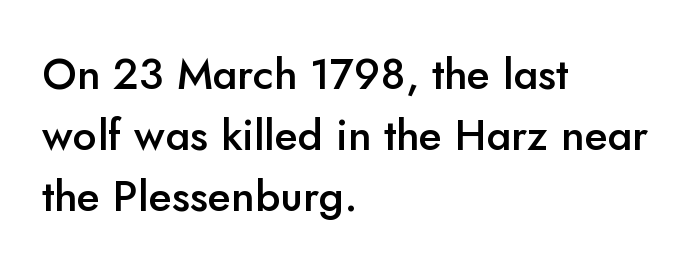
Successive baselines arrive at the customary interval. Is this a sans? Yes — the strokes have no serifs. Each letter keeps its own natural width here, so spacing adapts to shape. Decoration check: the copy has no underline. The lines are quadded left.
